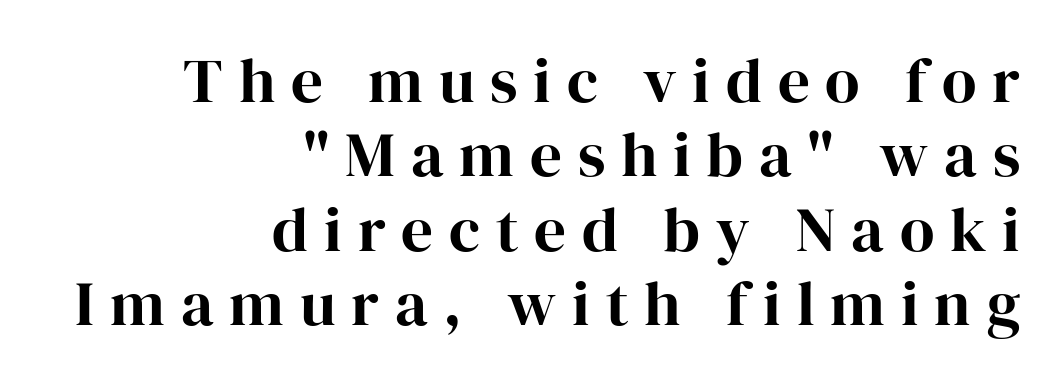
The image shows 63 px serif type, upright; set right-aligned, line spacing 1.18x, unusually wide letter spacing (+0.25 em), not underlined; high stroke contrast and a medium x-height.
